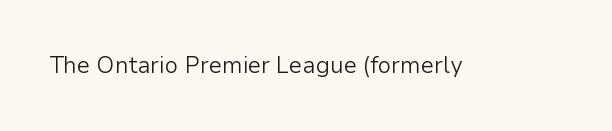
{"italic": "no", "bold": "no", "underline": "no", "letter_spacing": "normal", "letter_spacing_em": 0.0, "glyph_px": 23}
